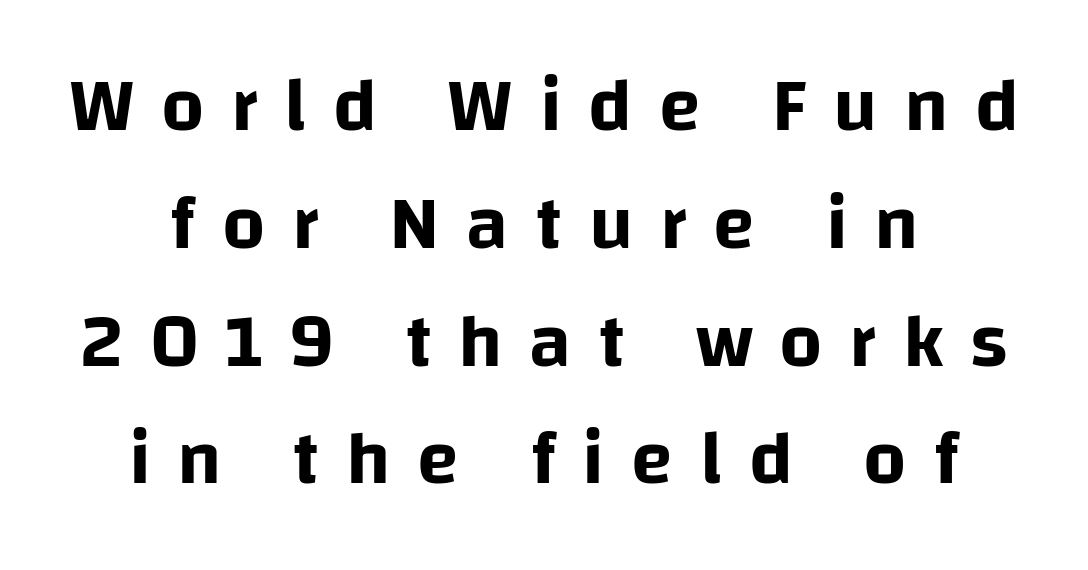
The passage shown is typed in a proportional face where columns would drift. Quick note: underline off. Each letter's strokes conclude bluntly, with no projecting serifs. In terms of posture, this sample is upright. The gaps between neighbouring characters are conspicuously large. Each line is balanced around a shared central axis.
